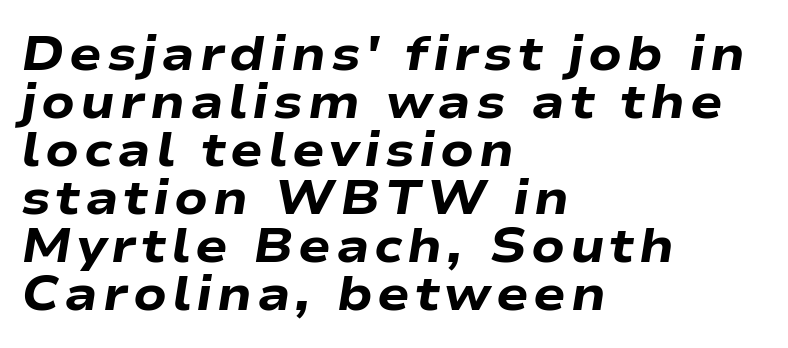
The image shows 48 px heavy, wide type, italic (leaning right); set left-aligned, tight line spacing (1.0x), not underlined; low stroke contrast and a medium x-height.
